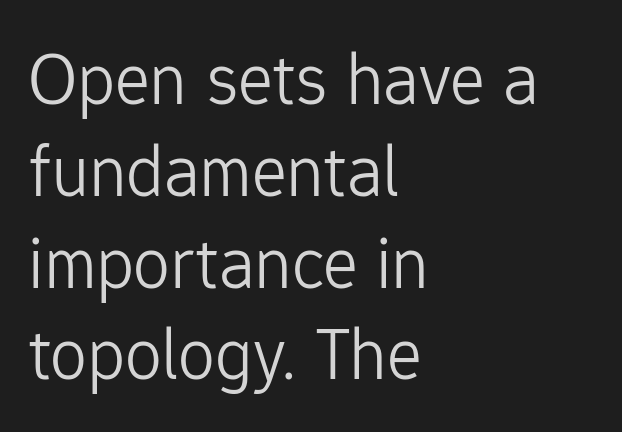
Line beginnings align vertically; line endings do not. A light-to-regular cut is what we see here. The specimen omits any rule beneath the text block's lines. These lines are rendered in a variable-pitch font.
